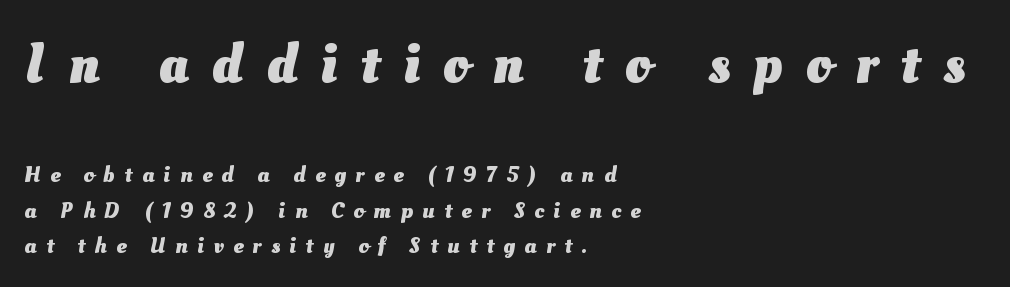
The block of text has a typical density, with ordinary space between rows. Observe the wide spacing: letters keep a clear distance from each other. The face used here is proportionally spaced, like ordinary book or web type. The text block is weighted toward the left margin, trailing off unevenly rightward. A clean baseline with only descenders dipping below it. Here the first block reads like a headline and the second like body copy.
